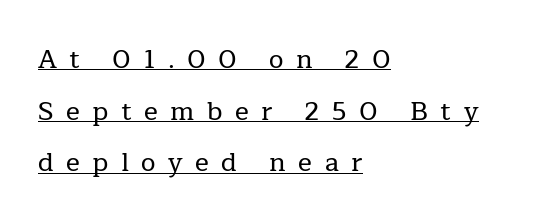
The image shows 26 px text type, upright; set left-aligned, loose line spacing (1.99x), unusually wide letter spacing (+0.48 em), underlined.
